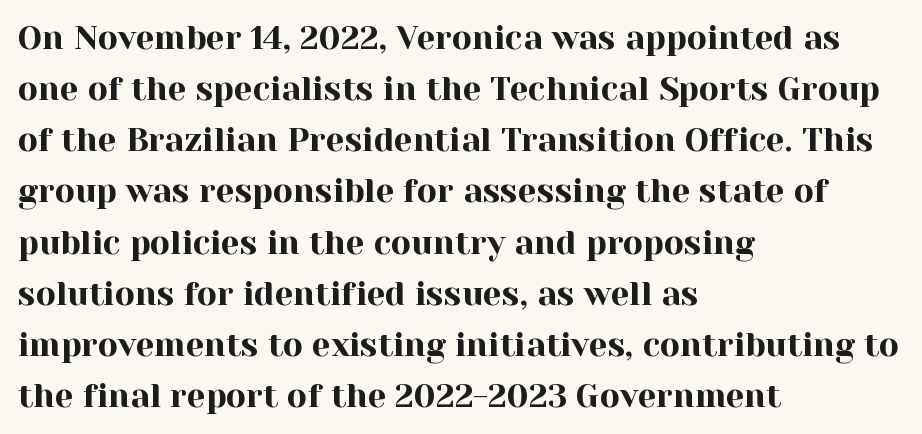
Q: Is the text italic (slanted)? A: No, it is upright.
Q: Is the typeface a serif or a sans-serif typeface? A: Serif.
Q: Is the text underlined? A: No.
Q: How is the paragraph aligned? A: Left-aligned.
Q: Is the spacing between letters normal or unusually wide? A: Normal.
Q: Is the spacing between lines tight, normal or loose? A: Normal.
Q: Width (condensed, normal, or wide)? A: Normal.
Q: x-height? A: Medium.
Q: Monospaced? A: No.
